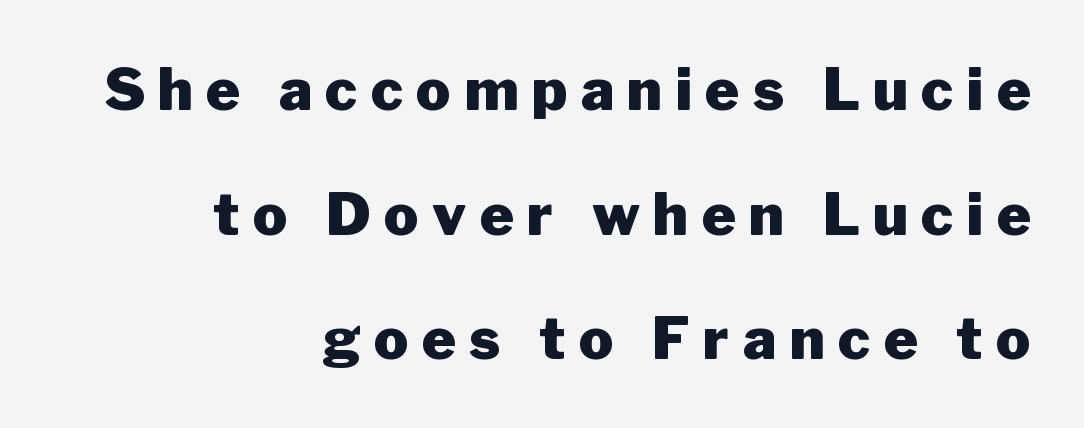
Q: Is the text bold? A: Yes.
Q: Is the text italic (slanted)? A: No, it is upright.
Q: Is the typeface a serif or a sans-serif typeface? A: Sans-serif.
Q: Is the text underlined? A: No.
Q: How is the paragraph aligned? A: Right-aligned.
Q: Is the spacing between letters normal or unusually wide? A: Unusually wide.
Q: Is the spacing between lines tight, normal or loose? A: Loose.
Q: Width (condensed, normal, or wide)? A: Normal.
Q: Stroke contrast? A: Low.
Q: x-height? A: Medium.
Q: Monospaced? A: No.
